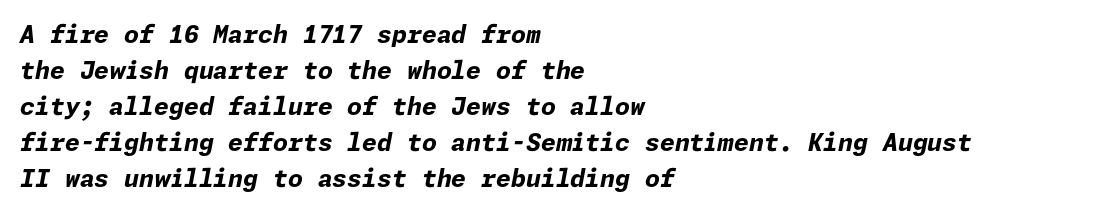
The image shows 24 px bold type, italic (leaning right); set left-aligned, normal line spacing (1.5x), normal letter spacing, not underlined.
